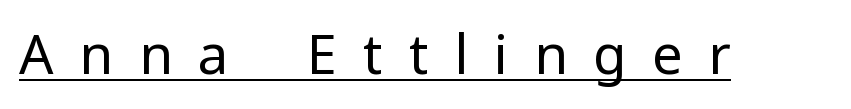
Q: Is the text bold? A: No.
Q: Is the text italic (slanted)? A: No, it is upright.
Q: Is the typeface a serif or a sans-serif typeface? A: Sans-serif.
Q: Is the text underlined? A: Yes.
Q: Is the spacing between letters normal or unusually wide? A: Unusually wide.
Q: Width (condensed, normal, or wide)? A: Normal.
Q: Stroke contrast? A: Low.
Q: x-height? A: Medium.
Q: Monospaced? A: No.
